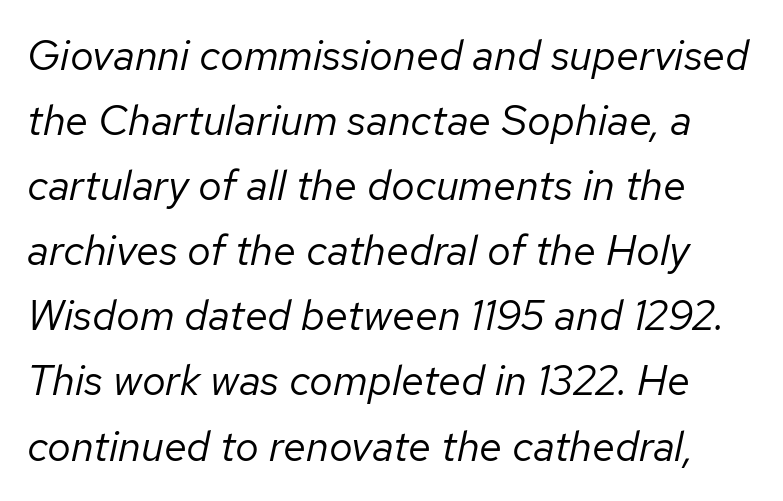
{"italic": "yes", "lean": "right", "slant_degrees": 12, "bold": "no", "weight": "regular", "width": "normal", "stroke_contrast": "low", "x_height": "medium", "monospaced": "no", "underline": "no", "line_spacing": "normal", "line_spacing_ratio": 1.55, "letter_spacing": "normal", "letter_spacing_em": 0.0, "glyph_px": 42}
